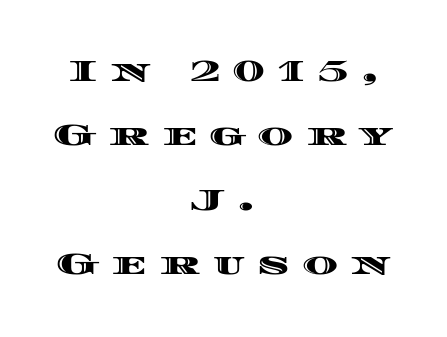
Q: Is the text italic (slanted)? A: No, it is upright.
Q: Is the text underlined? A: No.
Q: How is the paragraph aligned? A: Centered.
Q: Is the spacing between letters normal or unusually wide? A: Unusually wide.
Q: Is the spacing between lines tight, normal or loose? A: Loose.
Q: Width (condensed, normal, or wide)? A: Wide.
Q: x-height? A: Large.
Q: Monospaced? A: No.
